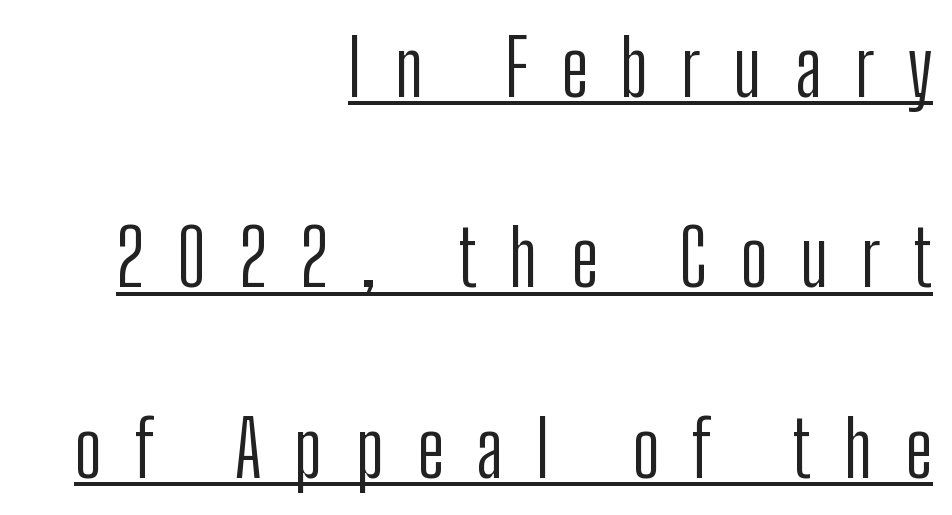
Honestly, the rows look like they've been pulled way apart. Caption: multi-line text, flush right, ragged left. The font's upright variant was chosen for this text. The horizontal fit of the characters is loose and conspicuously gappy. No heavy texture on the line: the type isn't bold.
